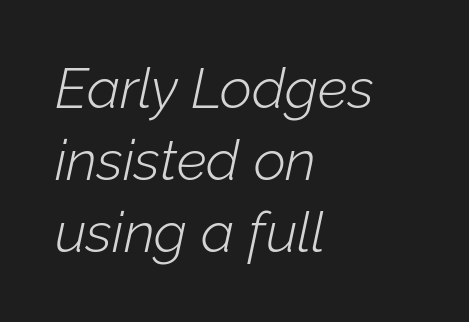
Q: Is the text bold? A: No.
Q: Is the text italic (slanted)? A: Yes, it leans right by about 12 degrees.
Q: Is the text underlined? A: No.
Q: How is the paragraph aligned? A: Left-aligned.
Q: Is the spacing between letters normal or unusually wide? A: Normal.
Q: Is the spacing between lines tight, normal or loose? A: Normal.
Q: Width (condensed, normal, or wide)? A: Normal.
Q: Stroke contrast? A: Low.
Q: x-height? A: Medium.
Q: Monospaced? A: No.
